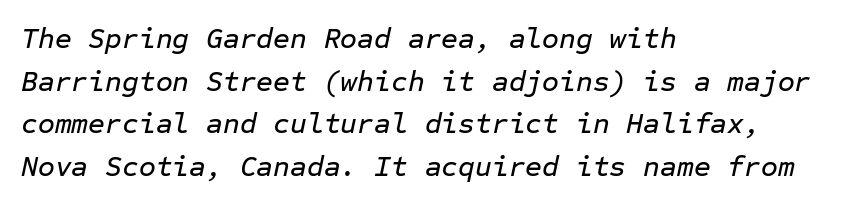
Q: Is the text italic (slanted)? A: Yes, it leans right by about 12 degrees.
Q: Is the text underlined? A: No.
Q: How is the paragraph aligned? A: Left-aligned.
Q: Is the spacing between letters normal or unusually wide? A: Normal.
Q: Is the spacing between lines tight, normal or loose? A: Normal.
Q: Width (condensed, normal, or wide)? A: Normal.
Q: Stroke contrast? A: Low.
Q: x-height? A: Medium.
Q: Monospaced? A: Yes.
